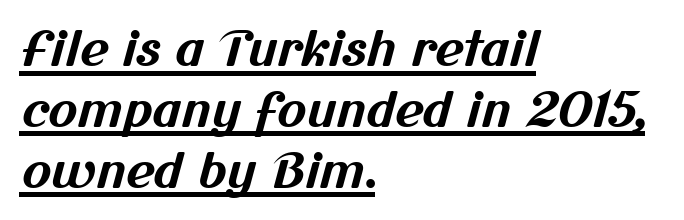
Q: Is the text bold? A: Yes.
Q: Is the typeface a serif or a sans-serif typeface? A: Sans-serif.
Q: Is the text underlined? A: Yes.
Q: How is the paragraph aligned? A: Left-aligned.
Q: Is the spacing between letters normal or unusually wide? A: Normal.
Q: Width (condensed, normal, or wide)? A: Normal.
Q: Stroke contrast? A: Medium.
Q: x-height? A: Medium.
Q: Monospaced? A: No.
